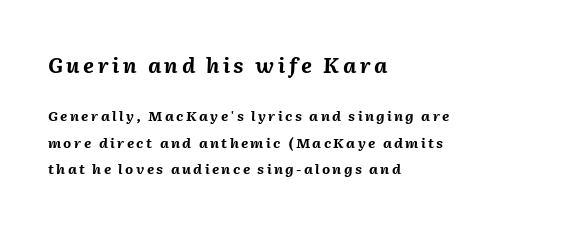
{"italic": "yes", "lean": "right", "slant_degrees": 2, "bold": "yes", "underline": "no", "align": "left", "line_spacing_ratio": 1.88, "larger_block": "first", "size_ratio": 1.5, "glyph_px": 21}
